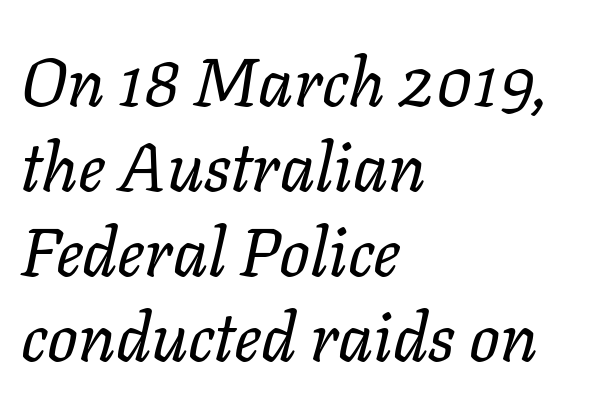
The image shows 68 px regular-weight type, italic (leaning right); set left-aligned, normal line spacing (1.25x), normal letter spacing, not underlined; low stroke contrast and a medium x-height.
